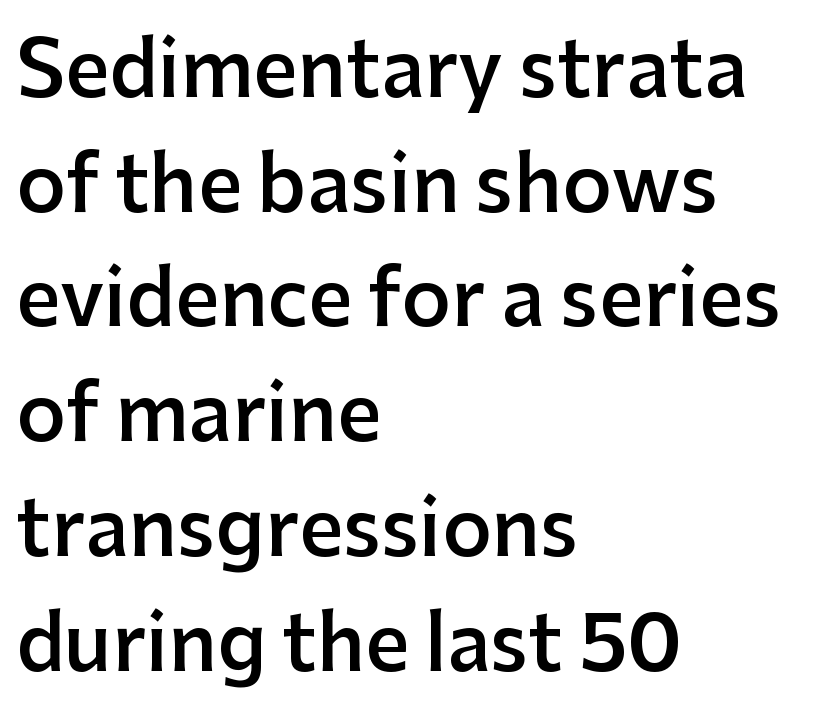
{"serif": "no", "italic": "no", "bold": "semi", "weight": "semibold", "width": "normal", "stroke_contrast": "low", "x_height": "medium", "monospaced": "no", "underline": "no", "align": "left", "line_spacing": "normal", "line_spacing_ratio": 1.49, "letter_spacing": "normal", "letter_spacing_em": 0.0, "glyph_px": 77}
